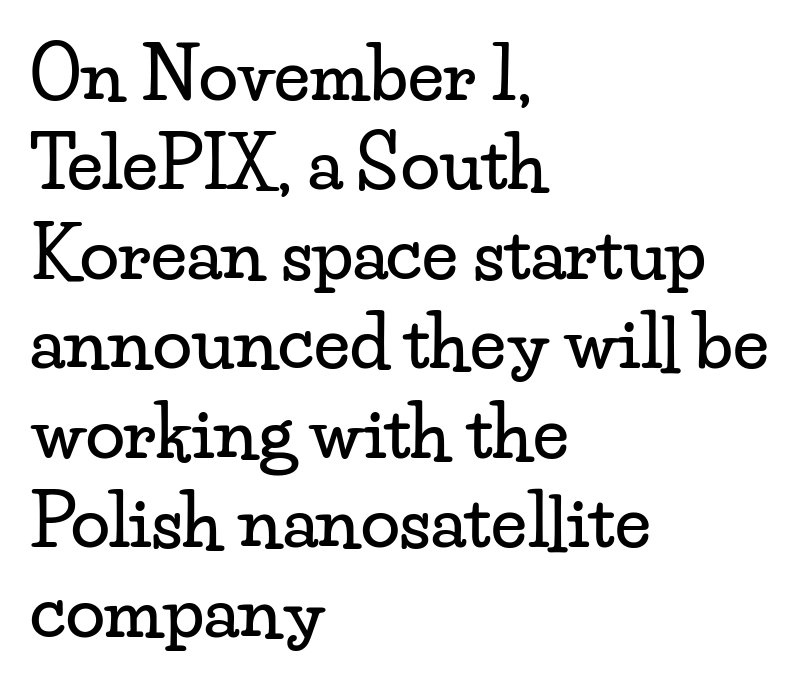
{"serif": "yes", "italic": "no", "width": "wide", "stroke_contrast": "low", "x_height": "small", "monospaced": "no", "underline": "no", "align": "left", "line_spacing": "normal", "line_spacing_ratio": 1.26, "letter_spacing": "normal", "letter_spacing_em": 0.0, "glyph_px": 71}
